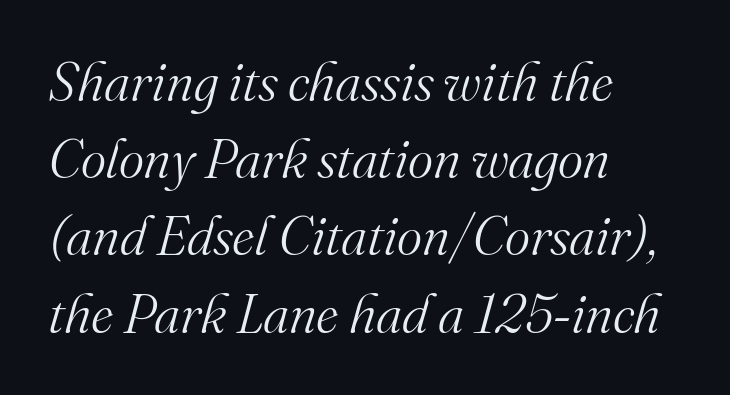
Q: Is the text bold? A: No.
Q: Is the text italic (slanted)? A: Yes, it leans right by about 16 degrees.
Q: Is the typeface a serif or a sans-serif typeface? A: Serif.
Q: Is the text underlined? A: No.
Q: How is the paragraph aligned? A: Left-aligned.
Q: Is the spacing between letters normal or unusually wide? A: Normal.
Q: Is the spacing between lines tight, normal or loose? A: Normal.
Q: Width (condensed, normal, or wide)? A: Normal.
Q: Stroke contrast? A: Medium.
Q: x-height? A: Small.
Q: Monospaced? A: No.
